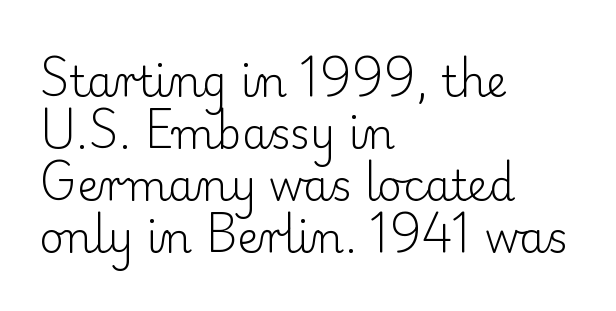
The tracking reads as untouched default to a designer's eye. A roman cut, with each character standing at attention. Each letter keeps its own natural width here, so spacing adapts to shape. Descenders hang freely into open space.
